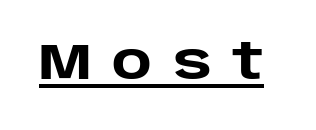
{"serif": "no", "italic": "no", "bold": "yes", "weight": "heavy", "width": "normal", "stroke_contrast": "low", "x_height": "large", "monospaced": "no", "underline": "yes", "letter_spacing": "wide", "letter_spacing_em": 0.41, "glyph_px": 50}
